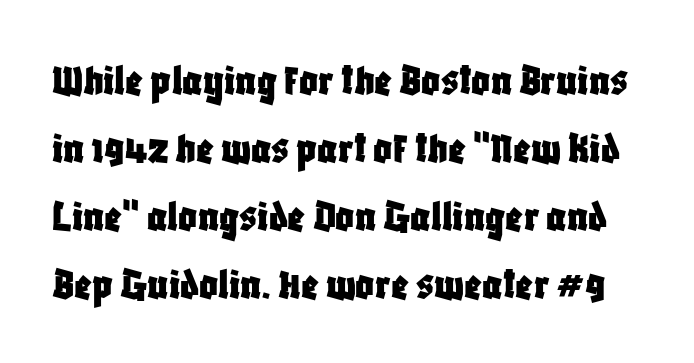
Q: Is the text italic (slanted)? A: No, it is upright.
Q: Is the typeface a serif or a sans-serif typeface? A: Sans-serif.
Q: Is the text underlined? A: No.
Q: Is the spacing between letters normal or unusually wide? A: Normal.
Q: Is the spacing between lines tight, normal or loose? A: Normal.
Q: Width (condensed, normal, or wide)? A: Condensed.
Q: Stroke contrast? A: Low.
Q: x-height? A: Large.
Q: Monospaced? A: No.
